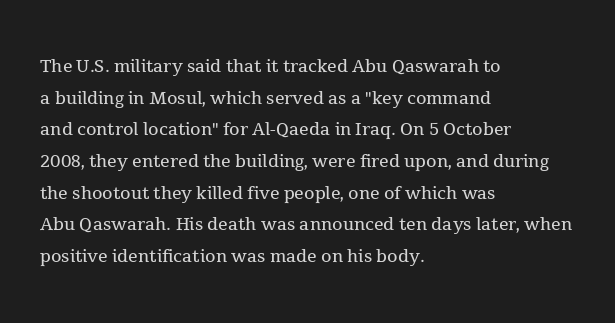
{"italic": "no", "bold": "no", "underline": "no", "align": "left", "line_spacing": "normal", "line_spacing_ratio": 1.32, "letter_spacing": "normal", "letter_spacing_em": 0.0, "glyph_px": 24}
